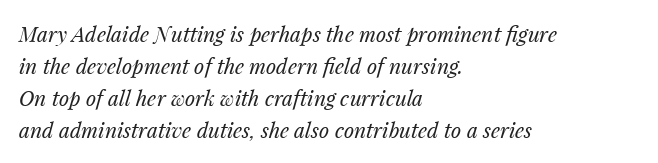
These lines are set flush left with a ragged right edge. Short note: letters normally spaced. Evenly set lines give the paragraph a standard silhouette. This reads as an unemphasized weight, regular at the heaviest. Slant detected: the letters are inclined.
